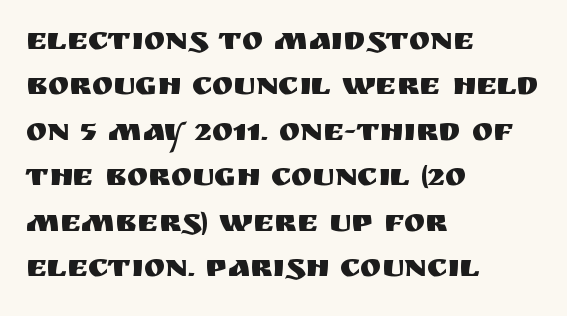
{"serif": "no", "italic": "no", "width": "normal", "stroke_contrast": "medium", "x_height": "large", "monospaced": "no", "underline": "no", "align": "left", "line_spacing": "normal", "line_spacing_ratio": 1.42, "letter_spacing": "normal", "letter_spacing_em": 0.0, "glyph_px": 32}
